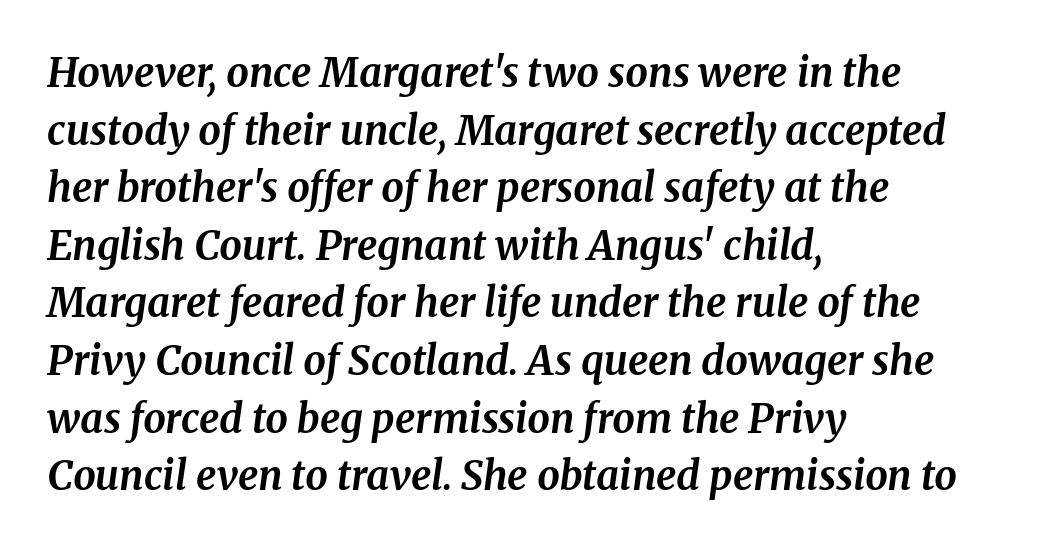
Q: Is the text bold? A: Yes.
Q: Is the text italic (slanted)? A: Yes, it leans right by about 8 degrees.
Q: Is the typeface a serif or a sans-serif typeface? A: Serif.
Q: Is the text underlined? A: No.
Q: How is the paragraph aligned? A: Left-aligned.
Q: Is the spacing between letters normal or unusually wide? A: Normal.
Q: Is the spacing between lines tight, normal or loose? A: Normal.
Q: Width (condensed, normal, or wide)? A: Normal.
Q: Stroke contrast? A: Medium.
Q: x-height? A: Medium.
Q: Monospaced? A: No.
